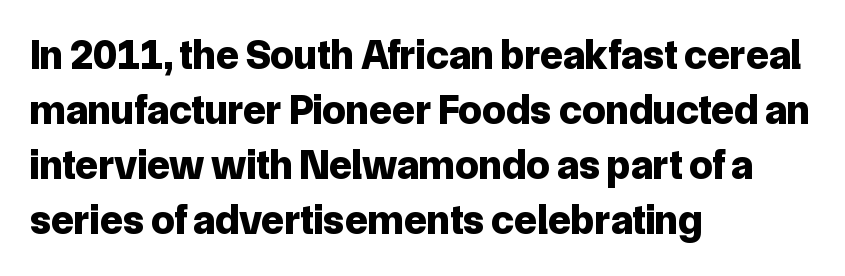
Q: Is the text bold? A: Yes.
Q: Is the text italic (slanted)? A: No, it is upright.
Q: Is the typeface a serif or a sans-serif typeface? A: Sans-serif.
Q: Is the text underlined? A: No.
Q: How is the paragraph aligned? A: Left-aligned.
Q: Is the spacing between letters normal or unusually wide? A: Normal.
Q: Is the spacing between lines tight, normal or loose? A: Normal.
Q: Width (condensed, normal, or wide)? A: Normal.
Q: Stroke contrast? A: Low.
Q: x-height? A: Medium.
Q: Monospaced? A: No.
